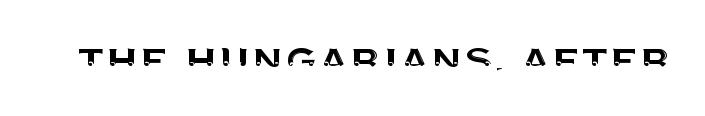
The image shows 52 px sans-serif type, upright; set normal letter spacing, not underlined; medium stroke contrast and a large x-height.
